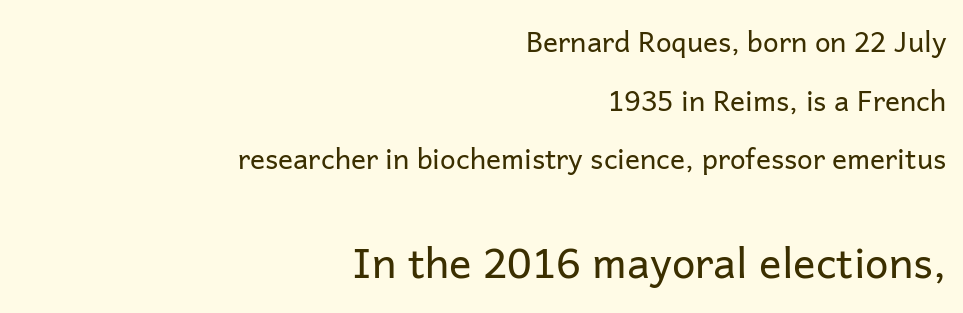
Q: Is the text bold? A: No.
Q: Is the text italic (slanted)? A: No, it is upright.
Q: Is the typeface a serif or a sans-serif typeface? A: Sans-serif.
Q: Is the text underlined? A: No.
Q: How is the paragraph aligned? A: Right-aligned.
Q: Is the spacing between letters normal or unusually wide? A: Normal.
Q: Is the spacing between lines tight, normal or loose? A: Loose.
Q: Which block of text is set in a larger size, the first (top) or the second (bottom)? A: The second (bottom) one.
Q: Width (condensed, normal, or wide)? A: Normal.
Q: Stroke contrast? A: Low.
Q: x-height? A: Medium.
Q: Monospaced? A: No.
